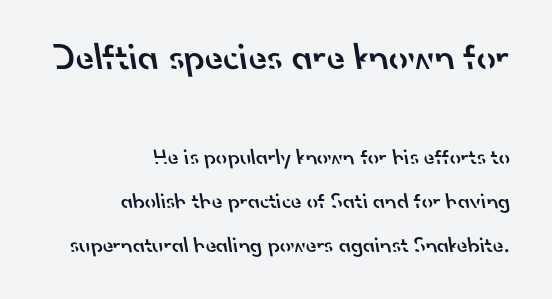
Strokes here are thickened, but only to semibold level. Size contrast runs from large at the top to small at the bottom. Tracking here is standard; glyphs follow each other at the usual distance. The vertical gap from one line to the next is large.
